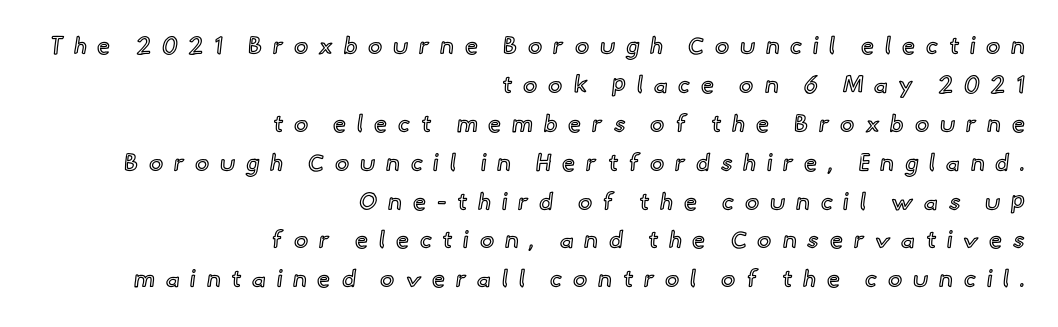
{"underline": "no", "align": "right", "line_spacing": "normal", "line_spacing_ratio": 1.62, "letter_spacing": "wide", "letter_spacing_em": 0.44, "glyph_px": 24}
